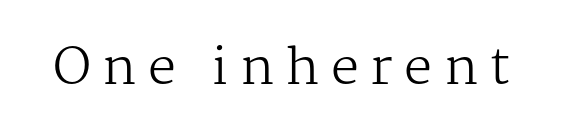
Q: Is the text bold? A: No.
Q: Is the text italic (slanted)? A: No, it is upright.
Q: Is the typeface a serif or a sans-serif typeface? A: Serif.
Q: Is the text underlined? A: No.
Q: Is the spacing between letters normal or unusually wide? A: Unusually wide.
Q: Width (condensed, normal, or wide)? A: Normal.
Q: Stroke contrast? A: Medium.
Q: x-height? A: Medium.
Q: Monospaced? A: No.
